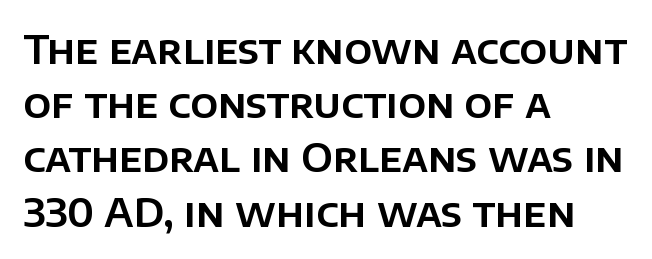
The image shows 39 px sans-serif type, upright; set left-aligned, normal line spacing (1.39x), normal letter spacing, not underlined; low stroke contrast and a large x-height.
